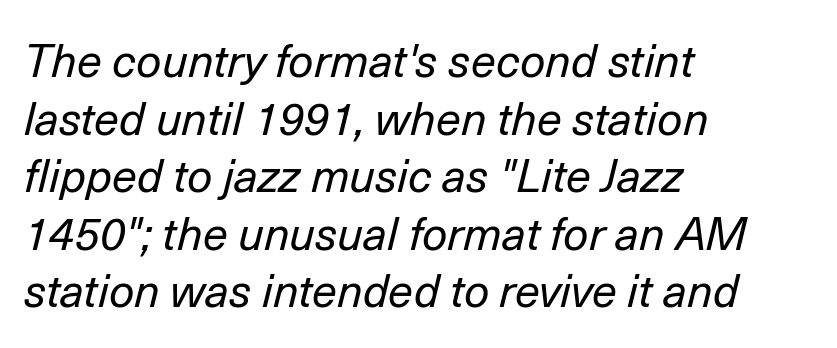
The image shows 45 px regular-weight type, italic (leaning right); set left-aligned, normal line spacing (1.28x), normal letter spacing, not underlined; low stroke contrast and a medium x-height.
